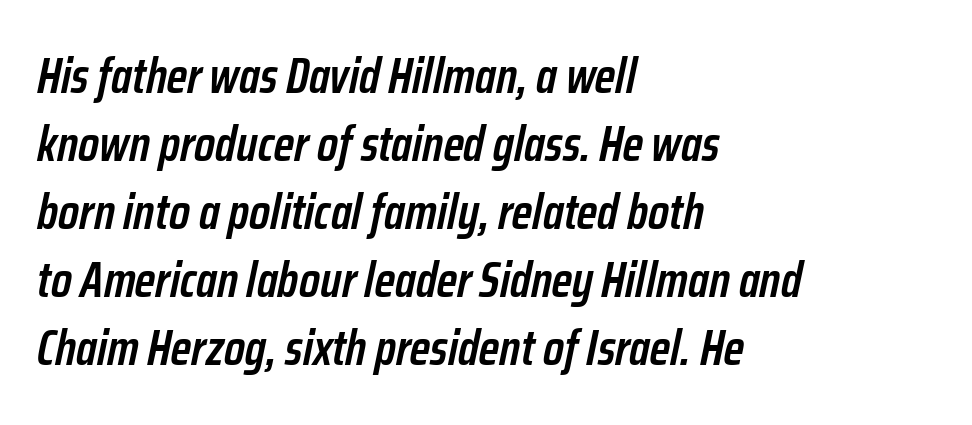
Q: Is the text bold? A: Semi-bold.
Q: Is the text italic (slanted)? A: Yes, it leans right by about 12 degrees.
Q: Is the text underlined? A: No.
Q: How is the paragraph aligned? A: Left-aligned.
Q: Is the spacing between letters normal or unusually wide? A: Normal.
Q: Is the spacing between lines tight, normal or loose? A: Normal.
Q: Width (condensed, normal, or wide)? A: Condensed.
Q: Stroke contrast? A: Low.
Q: x-height? A: Medium.
Q: Monospaced? A: No.
